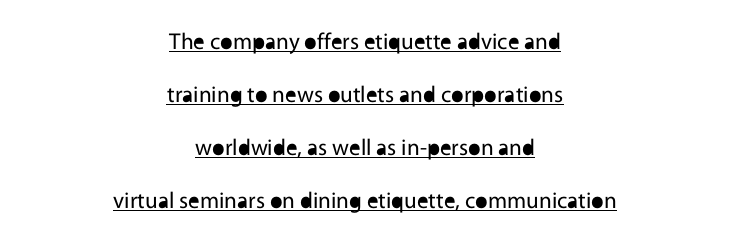
The image shows 23 px text type, upright; set centered, loose line spacing (2.3x), normal letter spacing, underlined.
